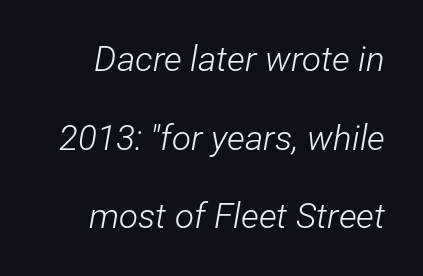
Italic: yes, the glyphs are oblique. Ink coverage per letter is moderate at most. Honestly, there is no underline to notice here at all. Interline gaps are noticeably wide in this sample. A typesetter would call this zero additional tracking.
